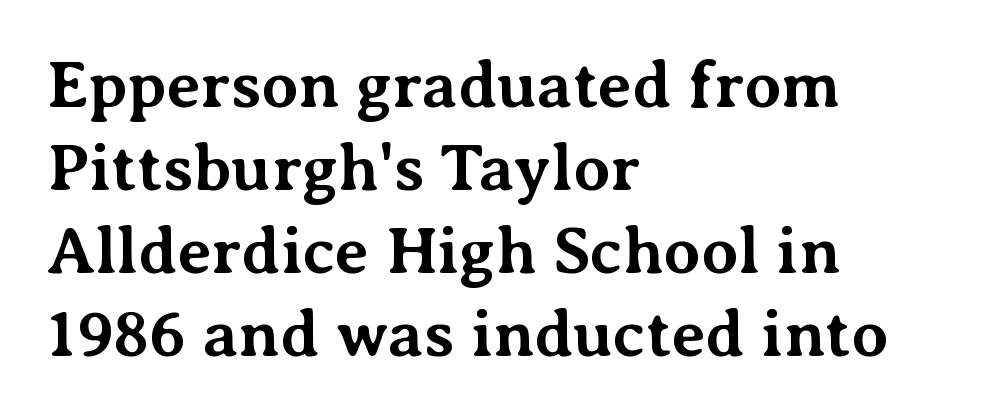
A typesetter would call this proportional, since set widths differ per character. Stroke terminals: seriffed. One-word summary of the alignment: left. The area under the type is left untouched.
